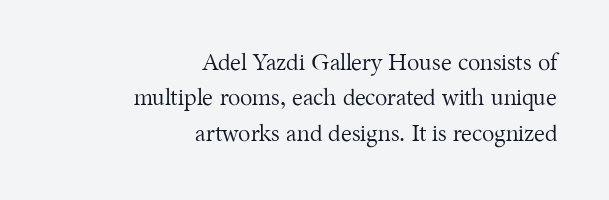
{"italic": "no", "bold": "no", "underline": "no", "align": "right", "line_spacing": "normal", "line_spacing_ratio": 1.54, "letter_spacing": "normal", "letter_spacing_em": 0.0, "glyph_px": 23}
